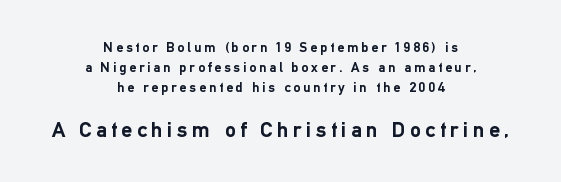
The image shows 22 px bold type, upright; set centered, normal line spacing (1.44x), unusually wide letter spacing (+0.2 em), not underlined; the second (bottom) block is 1.57x larger.
